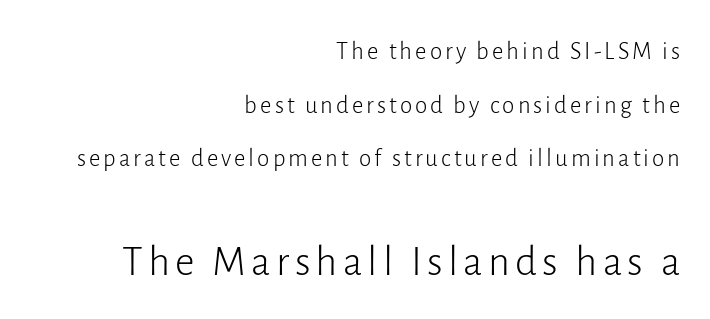
The image shows 43 px light sans-serif type, upright; set right-aligned, loose line spacing (2.15x), not underlined; the second (bottom) block is 1.72x larger; low stroke contrast and a medium x-height.
